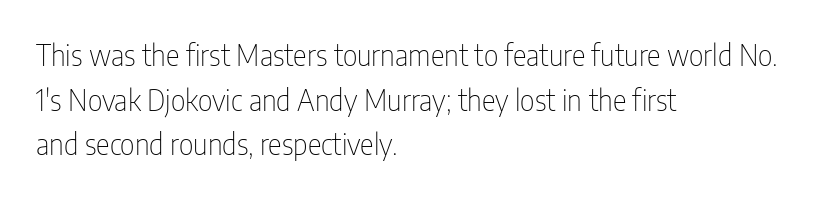
{"serif": "no", "italic": "no", "bold": "no", "weight": "thin", "width": "condensed", "stroke_contrast": "low", "x_height": "medium", "monospaced": "no", "underline": "no", "align": "left", "line_spacing": "normal", "line_spacing_ratio": 1.54, "letter_spacing": "normal", "letter_spacing_em": 0.0, "glyph_px": 29}
